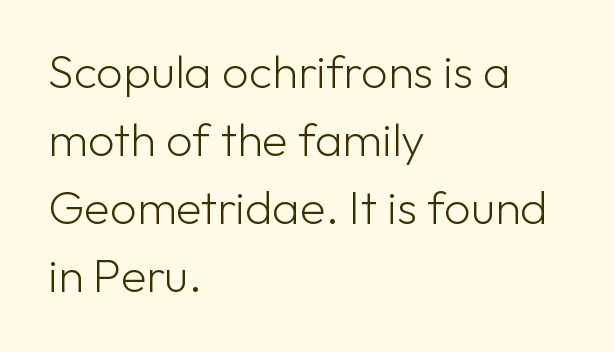
{"serif": "no", "italic": "no", "bold": "no", "weight": "light", "width": "normal", "stroke_contrast": "low", "x_height": "medium", "monospaced": "no", "underline": "no", "align": "left", "line_spacing": "normal", "line_spacing_ratio": 1.45, "letter_spacing": "normal", "letter_spacing_em": 0.0, "glyph_px": 47}
